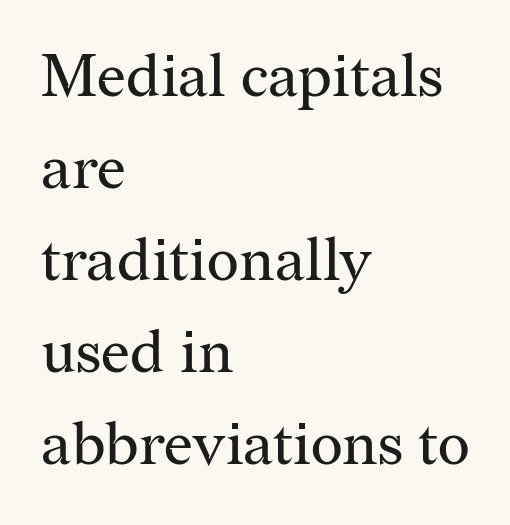
Q: Is the text bold? A: No.
Q: Is the text italic (slanted)? A: No, it is upright.
Q: Is the typeface a serif or a sans-serif typeface? A: Serif.
Q: Is the text underlined? A: No.
Q: How is the paragraph aligned? A: Left-aligned.
Q: Is the spacing between letters normal or unusually wide? A: Normal.
Q: Is the spacing between lines tight, normal or loose? A: Normal.
Q: Width (condensed, normal, or wide)? A: Normal.
Q: Stroke contrast? A: Medium.
Q: x-height? A: Medium.
Q: Monospaced? A: No.
